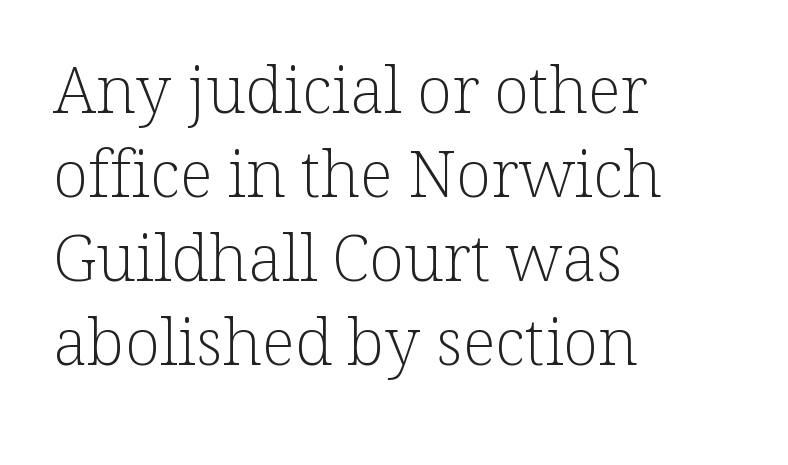
Teacher's note: observe the even left margin — that is flush-left alignment. You could call the tracking neutral — neither tight nor loose. The passage shown is not underscored anywhere. Does the type have serifs? Yes, each stem ends in a small foot. A roman cut, with each character standing at attention.
